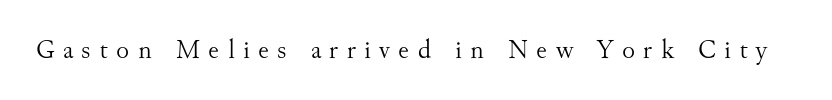
The image shows 27 px text type, upright; set unusually wide letter spacing (+0.31 em), not underlined.
